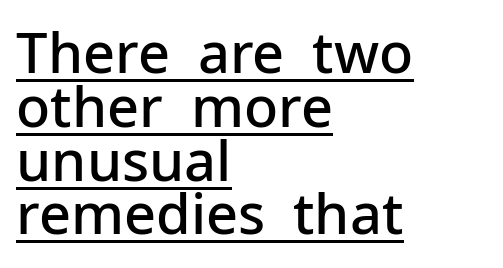
Character widths vary here, with narrow letters taking less room than wide ones. The font is running at a semibold setting, under full bold. Nope, no serifs anywhere on these letters. The text block is weighted toward the left margin, trailing off unevenly rightward.
